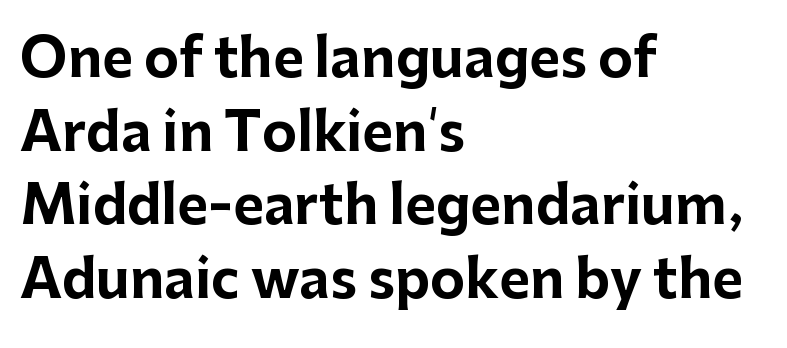
Q: Is the text bold? A: Yes.
Q: Is the text italic (slanted)? A: No, it is upright.
Q: Is the typeface a serif or a sans-serif typeface? A: Sans-serif.
Q: Is the text underlined? A: No.
Q: How is the paragraph aligned? A: Left-aligned.
Q: Is the spacing between letters normal or unusually wide? A: Normal.
Q: Is the spacing between lines tight, normal or loose? A: Normal.
Q: Width (condensed, normal, or wide)? A: Normal.
Q: Stroke contrast? A: Low.
Q: x-height? A: Medium.
Q: Monospaced? A: No.
